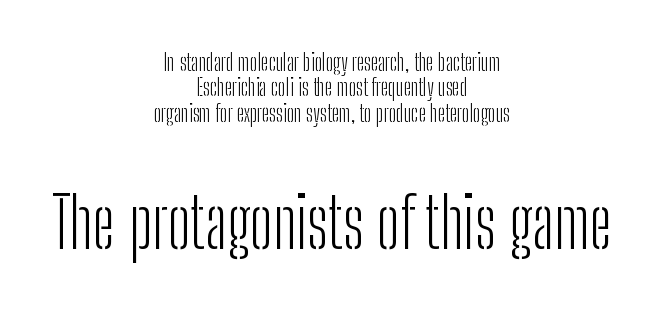
Quick note: not italic, upright. Compare the two chunks: the lower has the greater cap height. I'd call this a sans setting — the letters go barefoot. Plain, unruled lines of type. The rendering uses natural spacing where letterforms have individual widths.
